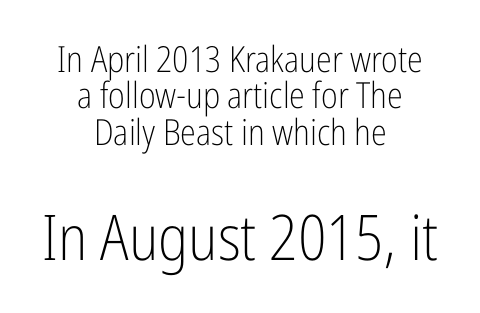
{"serif": "no", "italic": "no", "bold": "no", "weight": "light", "width": "condensed", "stroke_contrast": "low", "x_height": "medium", "monospaced": "no", "underline": "no", "align": "center", "line_spacing": "tight", "line_spacing_ratio": 1.01, "letter_spacing": "normal", "letter_spacing_em": 0.0, "larger_block": "second", "size_ratio": 1.75, "glyph_px": 63}
